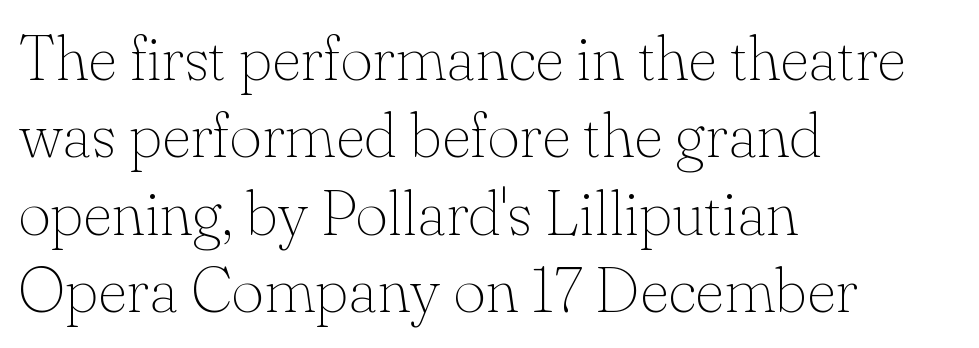
Leftover space on each line is placed entirely after the last word. These lines are composed in type with serifs. The face used here is rendered with its standard letterfit. Stroke thickness stays within the range of a standard reading face or lighter.
